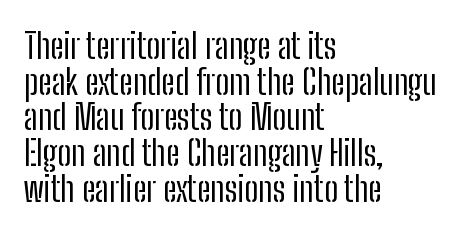
Q: Is the text bold? A: No.
Q: Is the text italic (slanted)? A: No, it is upright.
Q: Is the typeface a serif or a sans-serif typeface? A: Sans-serif.
Q: Is the text underlined? A: No.
Q: How is the paragraph aligned? A: Left-aligned.
Q: Is the spacing between letters normal or unusually wide? A: Normal.
Q: Is the spacing between lines tight, normal or loose? A: Tight.
Q: Width (condensed, normal, or wide)? A: Condensed.
Q: Stroke contrast? A: Low.
Q: x-height? A: Medium.
Q: Monospaced? A: No.
